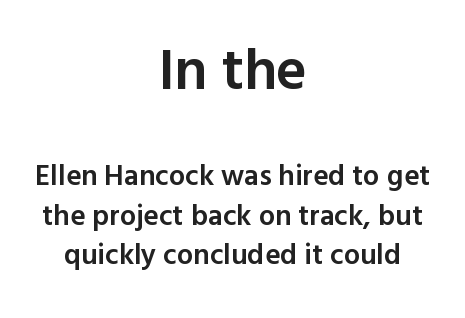
Q: Is the text bold? A: Semi-bold.
Q: Is the text italic (slanted)? A: No, it is upright.
Q: Is the typeface a serif or a sans-serif typeface? A: Sans-serif.
Q: Is the text underlined? A: No.
Q: How is the paragraph aligned? A: Centered.
Q: Is the spacing between letters normal or unusually wide? A: Normal.
Q: Is the spacing between lines tight, normal or loose? A: Normal.
Q: Which block of text is set in a larger size, the first (top) or the second (bottom)? A: The first (top) one.
Q: Width (condensed, normal, or wide)? A: Normal.
Q: x-height? A: Medium.
Q: Monospaced? A: No.
